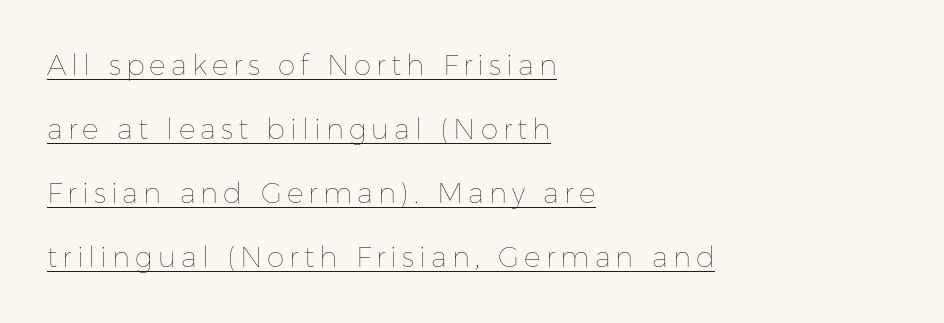
{"italic": "no", "bold": "no", "weight": "thin", "width": "normal", "stroke_contrast": "low", "x_height": "medium", "monospaced": "no", "underline": "yes", "align": "left", "line_spacing": "loose", "line_spacing_ratio": 2.29, "glyph_px": 28}
